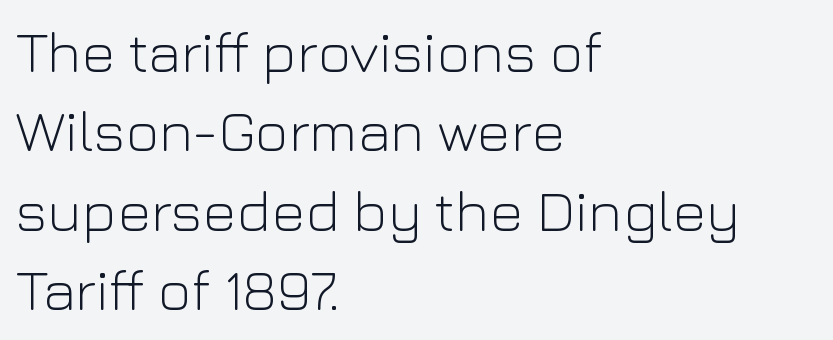
The image shows 58 px light sans-serif type, upright; set left-aligned, normal line spacing (1.37x), normal letter spacing, not underlined; low stroke contrast and a medium x-height.
